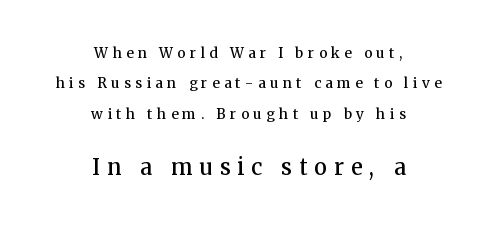
{"italic": "no", "bold": "semi", "underline": "no", "align": "center", "line_spacing": "loose", "line_spacing_ratio": 2.17, "letter_spacing": "wide", "letter_spacing_em": 0.32, "larger_block": "second", "size_ratio": 1.57, "glyph_px": 22}
